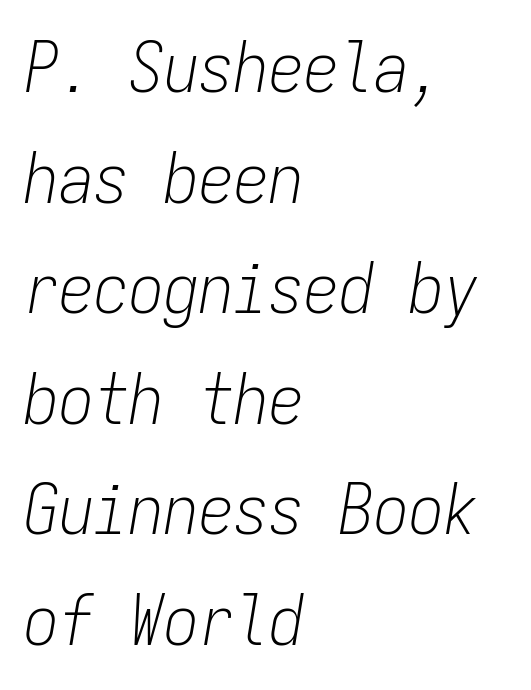
No letter is thick-stroked: the sample isn't bold. This is oblique type, the kind used for emphasis or titles. Just letters on the line, the space beneath them empty. Look at the tracking — it's just the regular setting, nothing added. The rendering uses typewriter-style spacing with identical character cells. Successive baselines arrive at the customary interval.
